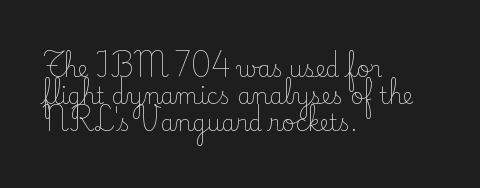
The image shows 22 px text type, upright; set left-aligned, line spacing 1.22x, normal letter spacing, not underlined.
